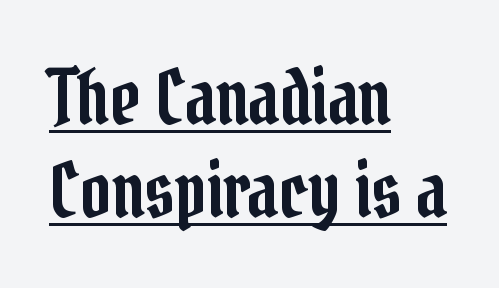
{"serif": "yes", "italic": "no", "width": "condensed", "stroke_contrast": "low", "x_height": "medium", "monospaced": "no", "underline": "yes", "align": "left", "line_spacing_ratio": 1.24, "letter_spacing": "normal", "letter_spacing_em": 0.0, "glyph_px": 75}
